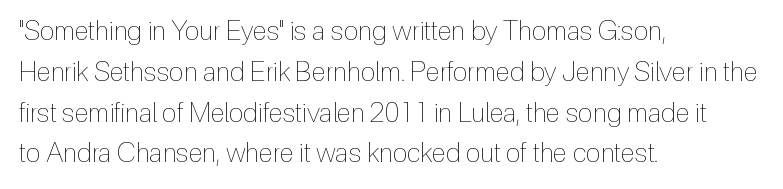
{"italic": "no", "bold": "no", "underline": "no", "align": "left", "line_spacing": "normal", "line_spacing_ratio": 1.51, "letter_spacing": "normal", "letter_spacing_em": 0.0, "glyph_px": 27}
